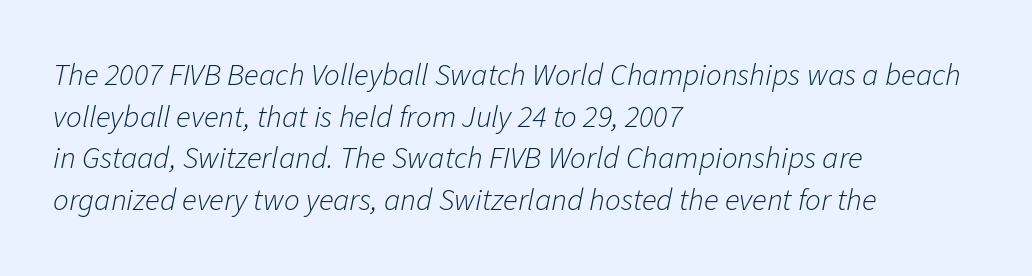
Q: Is the text bold? A: No.
Q: Is the text italic (slanted)? A: Yes, it leans right by about 11 degrees.
Q: Is the text underlined? A: No.
Q: How is the paragraph aligned? A: Left-aligned.
Q: Is the spacing between letters normal or unusually wide? A: Normal.
Q: Is the spacing between lines tight, normal or loose? A: Normal.
Q: Width (condensed, normal, or wide)? A: Normal.
Q: Stroke contrast? A: Low.
Q: x-height? A: Medium.
Q: Monospaced? A: No.
